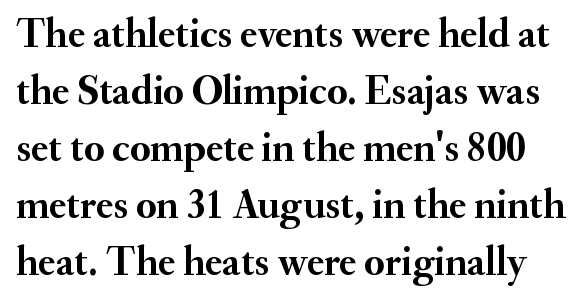
{"serif": "yes", "italic": "no", "bold": "yes", "weight": "semibold", "width": "normal", "stroke_contrast": "medium", "x_height": "small", "monospaced": "no", "underline": "no", "line_spacing": "normal", "line_spacing_ratio": 1.39, "letter_spacing": "normal", "letter_spacing_em": 0.0, "glyph_px": 41}
